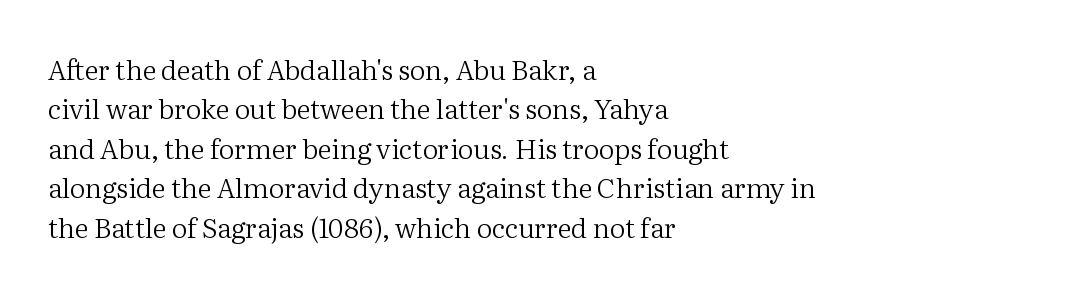
The image shows 27 px text type, upright; set left-aligned, normal line spacing (1.46x), normal letter spacing, not underlined.
